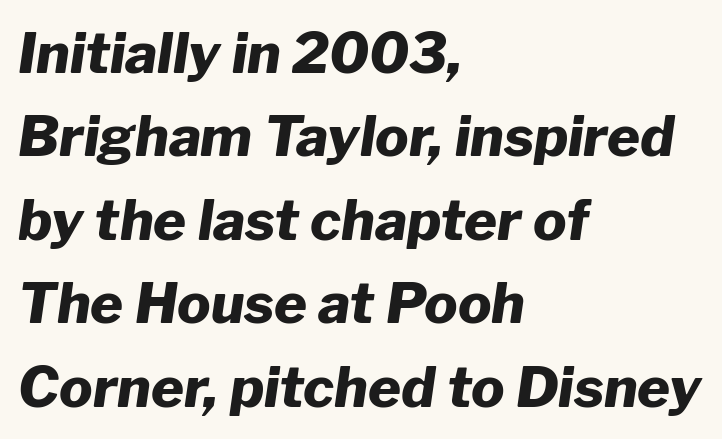
Q: Is the text bold? A: Yes.
Q: Is the text italic (slanted)? A: Yes, it leans right by about 8 degrees.
Q: Is the text underlined? A: No.
Q: How is the paragraph aligned? A: Left-aligned.
Q: Is the spacing between letters normal or unusually wide? A: Normal.
Q: Is the spacing between lines tight, normal or loose? A: Normal.
Q: Width (condensed, normal, or wide)? A: Normal.
Q: Stroke contrast? A: Low.
Q: x-height? A: Medium.
Q: Monospaced? A: No.
